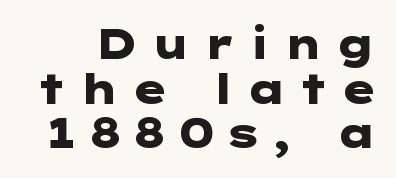
Observe the wide spacing: letters keep a clear distance from each other. Are there feet on the stems? There aren't — it's a sans. Bare-footed words on every line. A typesetter would call this leading minimal, almost set solid.
